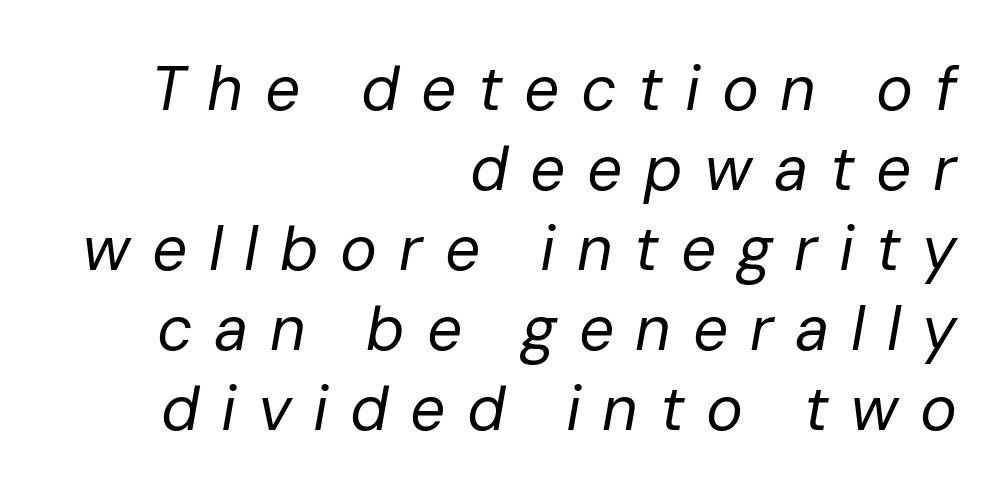
The image shows 62 px regular-weight type, italic (leaning right); set right-aligned, normal line spacing (1.29x), unusually wide letter spacing (+0.35 em), not underlined; low stroke contrast and a medium x-height.
